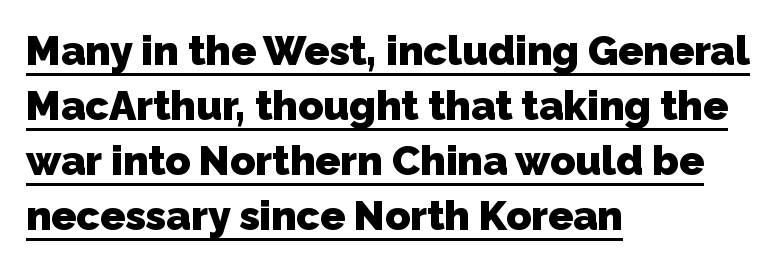
Q: Is the text bold? A: Yes.
Q: Is the typeface a serif or a sans-serif typeface? A: Sans-serif.
Q: Is the text underlined? A: Yes.
Q: How is the paragraph aligned? A: Left-aligned.
Q: Is the spacing between letters normal or unusually wide? A: Normal.
Q: Is the spacing between lines tight, normal or loose? A: Normal.
Q: Width (condensed, normal, or wide)? A: Normal.
Q: Stroke contrast? A: Low.
Q: x-height? A: Medium.
Q: Monospaced? A: No.
